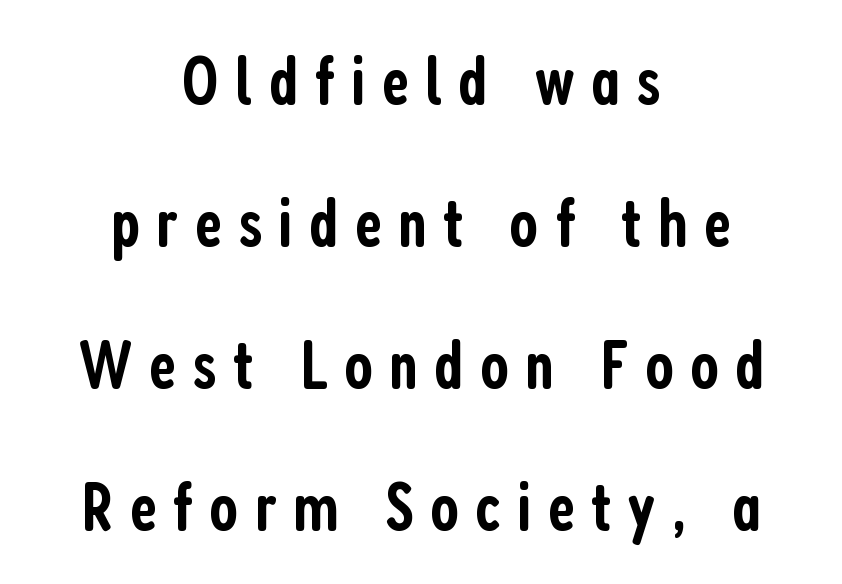
The image shows 69 px semibold, condensed sans-serif type, upright; set centered, loose line spacing (2.06x), unusually wide letter spacing (+0.23 em), not underlined; low stroke contrast and a medium x-height.
